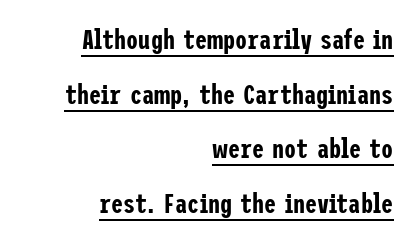
Every row of glyphs terminates at an identical x-position on the right. These lines were composed using upright roman letters. Reading down the column, the eye jumps a long way to each next line. The typesetter has applied underlining to the passage shown.
